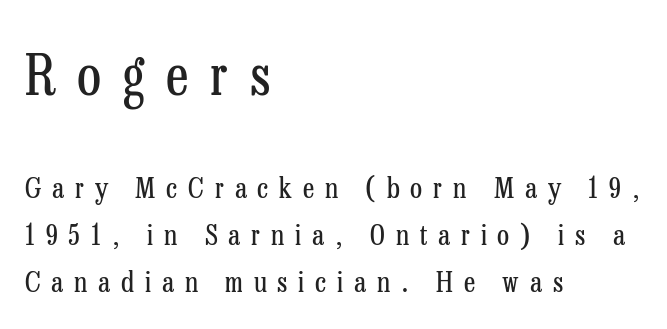
Q: Is the text bold? A: No.
Q: Is the text italic (slanted)? A: No, it is upright.
Q: Is the typeface a serif or a sans-serif typeface? A: Serif.
Q: Is the text underlined? A: No.
Q: How is the paragraph aligned? A: Left-aligned.
Q: Is the spacing between letters normal or unusually wide? A: Unusually wide.
Q: Is the spacing between lines tight, normal or loose? A: Normal.
Q: Which block of text is set in a larger size, the first (top) or the second (bottom)? A: The first (top) one.
Q: Width (condensed, normal, or wide)? A: Condensed.
Q: Stroke contrast? A: Low.
Q: x-height? A: Medium.
Q: Monospaced? A: No.
